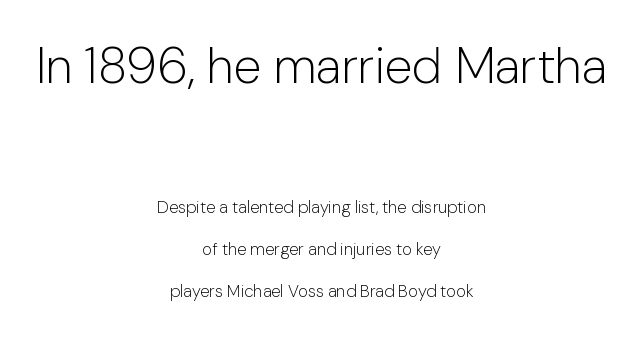
The image shows 50 px light sans-serif type, upright; set centered, loose line spacing (2.47x), normal letter spacing, not underlined; the first (top) block is 2.94x larger; low stroke contrast and a medium x-height.
